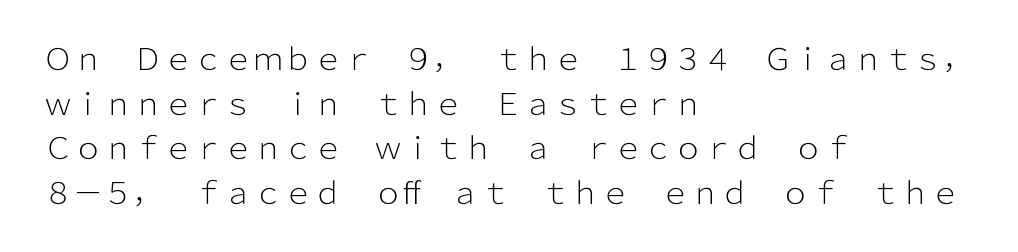
Heaviness? Minimal to ordinary, like unemphasized prose. The text block is weighted toward the left margin, trailing off unevenly rightward. Students, observe: this is what conventionally led text looks like. Italic: no, the glyphs are upright roman.
